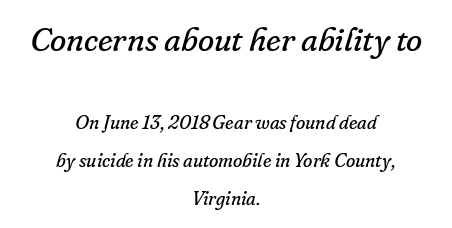
Q: Is the text bold? A: No.
Q: Is the text italic (slanted)? A: Yes, it leans right by about 16 degrees.
Q: Is the typeface a serif or a sans-serif typeface? A: Serif.
Q: Is the text underlined? A: No.
Q: How is the paragraph aligned? A: Centered.
Q: Is the spacing between letters normal or unusually wide? A: Normal.
Q: Is the spacing between lines tight, normal or loose? A: Loose.
Q: Which block of text is set in a larger size, the first (top) or the second (bottom)? A: The first (top) one.
Q: Width (condensed, normal, or wide)? A: Normal.
Q: Stroke contrast? A: Low.
Q: x-height? A: Small.
Q: Monospaced? A: No.
